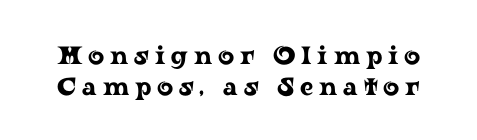
Q: Is the text italic (slanted)? A: No, it is upright.
Q: Is the text underlined? A: No.
Q: Is the spacing between letters normal or unusually wide? A: Unusually wide.
Q: Is the spacing between lines tight, normal or loose? A: Normal.
